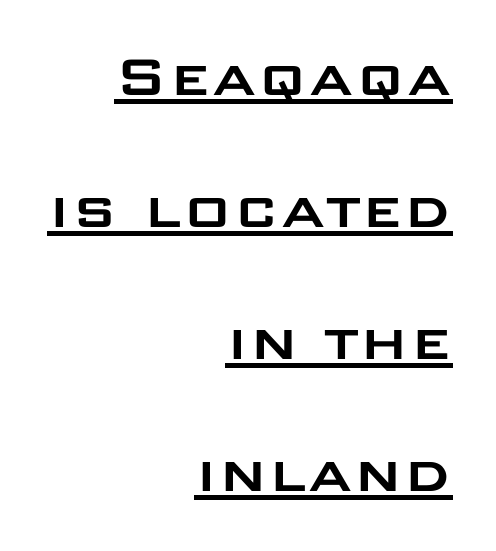
Q: Is the text italic (slanted)? A: No, it is upright.
Q: Is the typeface a serif or a sans-serif typeface? A: Sans-serif.
Q: Is the text underlined? A: Yes.
Q: How is the paragraph aligned? A: Right-aligned.
Q: Is the spacing between letters normal or unusually wide? A: Normal.
Q: Is the spacing between lines tight, normal or loose? A: Loose.
Q: Width (condensed, normal, or wide)? A: Wide.
Q: Stroke contrast? A: Low.
Q: x-height? A: Large.
Q: Monospaced? A: No.
